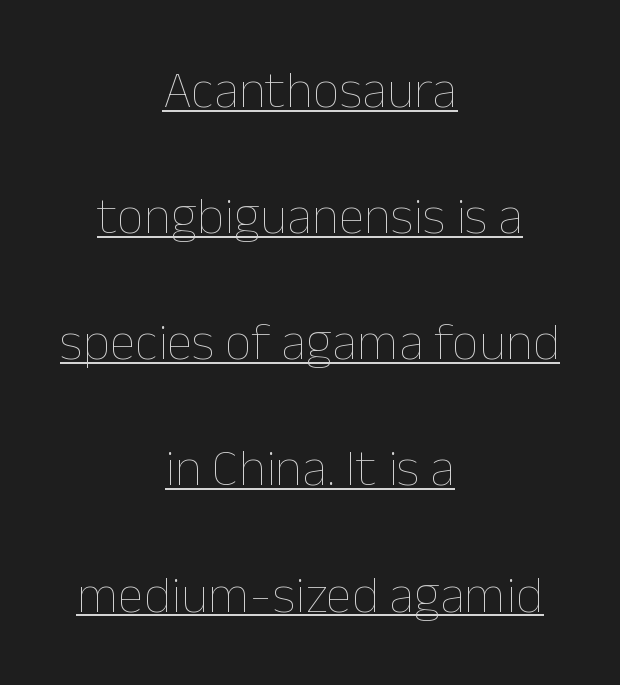
{"italic": "no", "bold": "no", "weight": "thin", "width": "normal", "stroke_contrast": "low", "x_height": "medium", "monospaced": "no", "underline": "yes", "align": "center", "line_spacing": "loose", "line_spacing_ratio": 2.38, "letter_spacing": "normal", "letter_spacing_em": 0.0, "glyph_px": 53}
